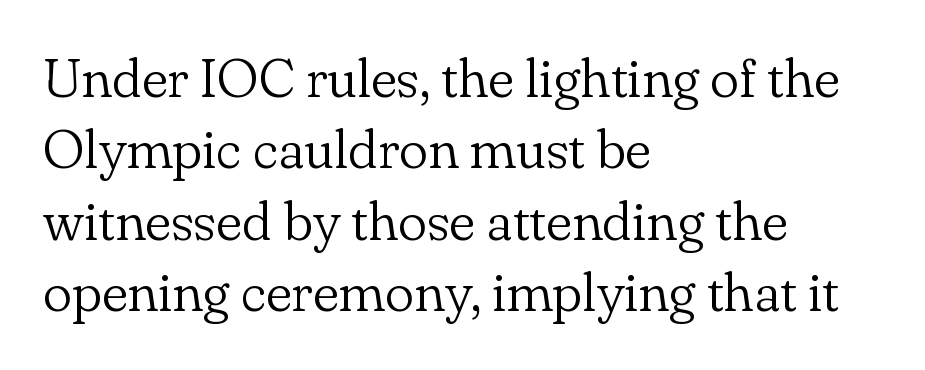
The font's upright variant was chosen for this text. Vertical stems look standard width or narrower in stroke. The setting favours the left margin, as ordinary paragraphs usually do. One glance says typical: line gaps are just what's usual.
